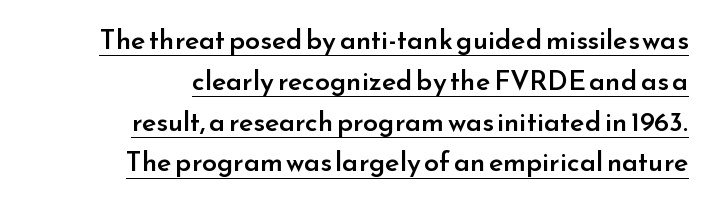
Notice how descenders clear the ascenders below comfortably — that's standard leading. The glyphs have the mass of a demibold cut, below bold. No extra tracking has been applied to these lines. If you drew a ruler down the right edge, every line would touch it.
